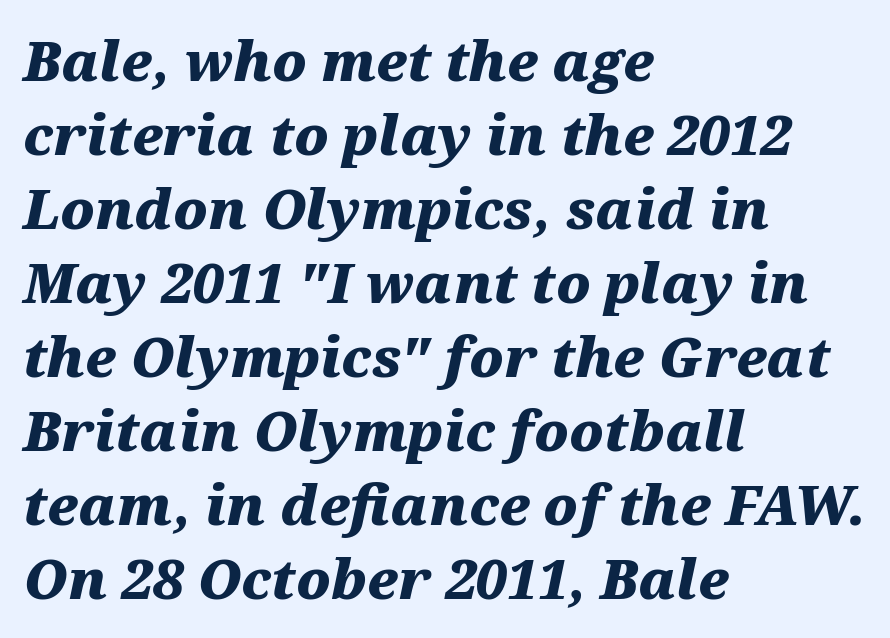
{"italic": "yes", "lean": "right", "slant_degrees": 12, "bold": "yes", "weight": "heavy", "width": "wide", "stroke_contrast": "medium", "x_height": "medium", "monospaced": "no", "underline": "no", "align": "left", "line_spacing": "normal", "line_spacing_ratio": 1.37, "letter_spacing": "normal", "letter_spacing_em": 0.0, "glyph_px": 54}
